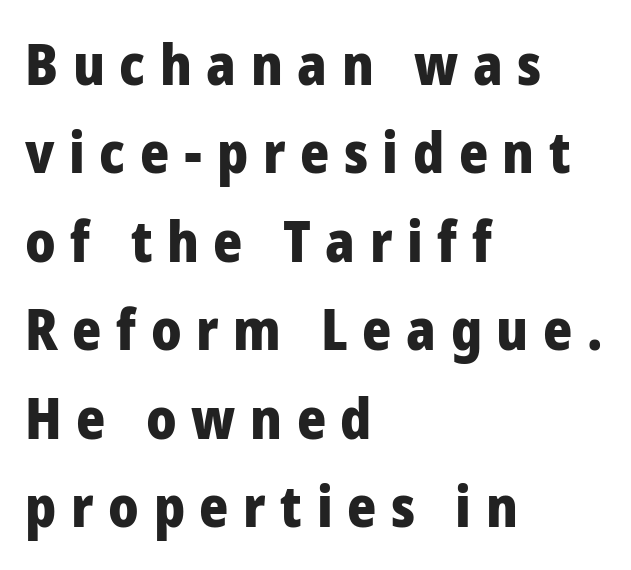
Spacing between characters has been opened up far beyond the box default. Note: no serifs on the glyphs. Underline: absent. Designer's note — italics off, roman on. Weight: bold.
